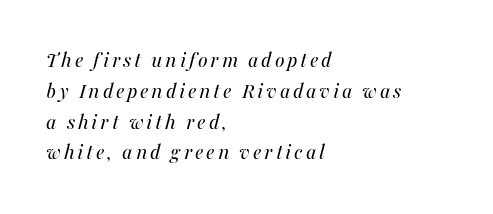
The image shows 23 px text type, italic (leaning right); set left-aligned, normal line spacing (1.34x), not underlined.
